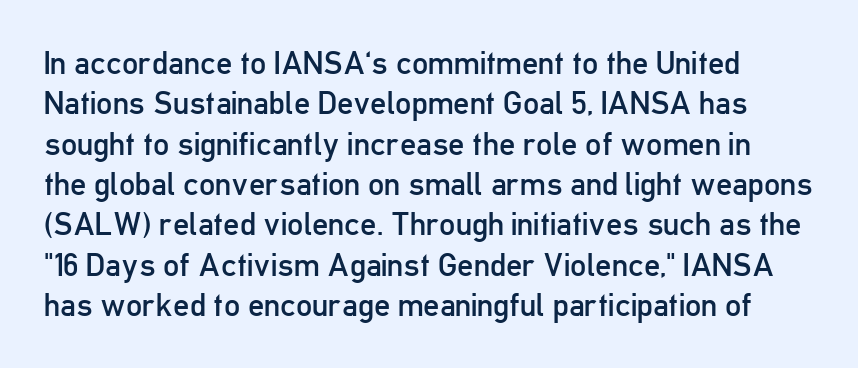
Q: Is the text bold? A: No.
Q: Is the text italic (slanted)? A: No, it is upright.
Q: Is the typeface a serif or a sans-serif typeface? A: Sans-serif.
Q: Is the text underlined? A: No.
Q: Is the spacing between letters normal or unusually wide? A: Normal.
Q: Is the spacing between lines tight, normal or loose? A: Normal.
Q: Width (condensed, normal, or wide)? A: Condensed.
Q: Stroke contrast? A: Low.
Q: x-height? A: Medium.
Q: Monospaced? A: No.
